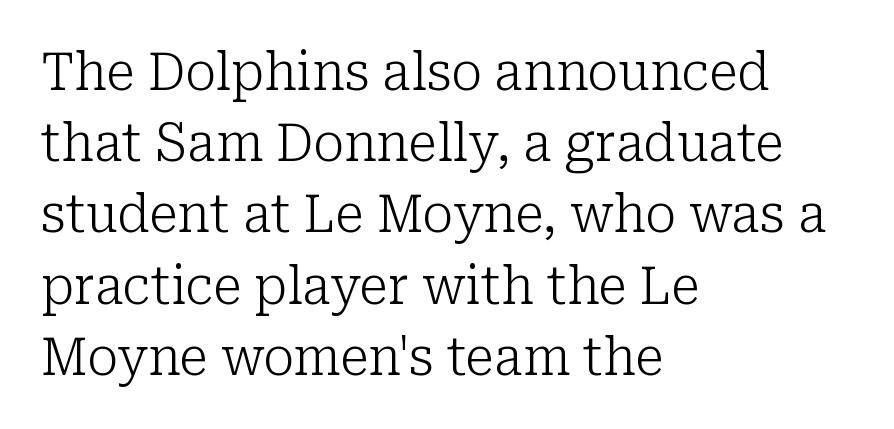
Q: Is the text bold? A: No.
Q: Is the text italic (slanted)? A: No, it is upright.
Q: Is the typeface a serif or a sans-serif typeface? A: Serif.
Q: Is the text underlined? A: No.
Q: How is the paragraph aligned? A: Left-aligned.
Q: Is the spacing between letters normal or unusually wide? A: Normal.
Q: Is the spacing between lines tight, normal or loose? A: Normal.
Q: Width (condensed, normal, or wide)? A: Normal.
Q: Stroke contrast? A: Low.
Q: x-height? A: Medium.
Q: Monospaced? A: No.
